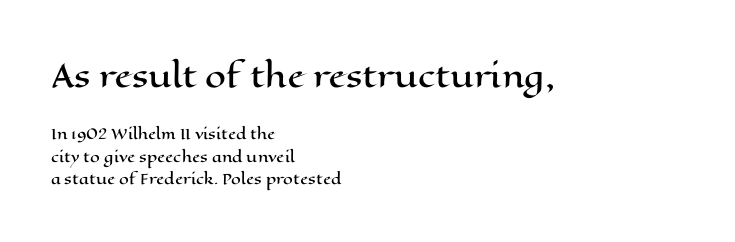
Q: Is the text italic (slanted)? A: No, it is upright.
Q: Is the text underlined? A: No.
Q: How is the paragraph aligned? A: Left-aligned.
Q: Is the spacing between letters normal or unusually wide? A: Normal.
Q: Is the spacing between lines tight, normal or loose? A: Normal.
Q: Which block of text is set in a larger size, the first (top) or the second (bottom)? A: The first (top) one.
Q: Width (condensed, normal, or wide)? A: Wide.
Q: Stroke contrast? A: High.
Q: x-height? A: Medium.
Q: Monospaced? A: No.
